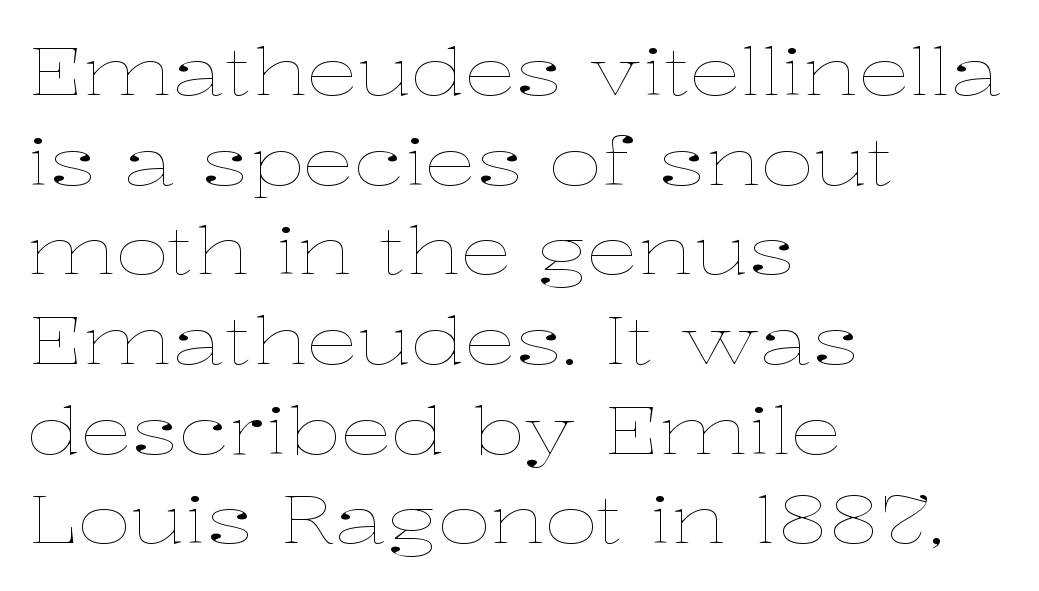
Leftover space on each line is placed entirely after the last word. Is the letter spacing exaggerated? No — it looks like the ordinary default. Varying glyph widths throughout — classic text-font behaviour. Compared with typical paragraphs, the rows here are spaced about the same. Unmarked baselines from the first word to the last.
